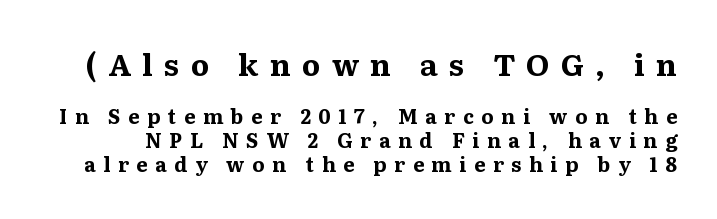
Heavy-handed strokes throughout: this text is bold. Display-style spreading of the glyphs; the letterfit is very open. Posture: straight, roman, zero tilt. The string is rendered with underlining switched off.
